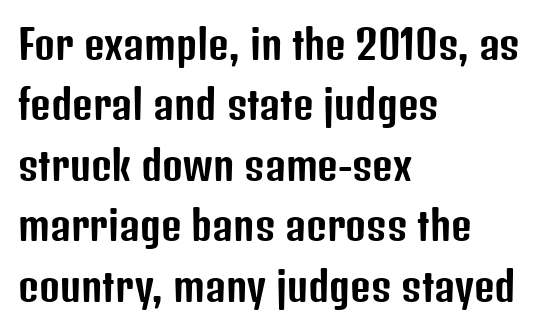
Q: Is the text italic (slanted)? A: No, it is upright.
Q: Is the typeface a serif or a sans-serif typeface? A: Sans-serif.
Q: Is the text underlined? A: No.
Q: How is the paragraph aligned? A: Left-aligned.
Q: Is the spacing between letters normal or unusually wide? A: Normal.
Q: Is the spacing between lines tight, normal or loose? A: Normal.
Q: Width (condensed, normal, or wide)? A: Condensed.
Q: Stroke contrast? A: Low.
Q: x-height? A: Medium.
Q: Monospaced? A: No.
